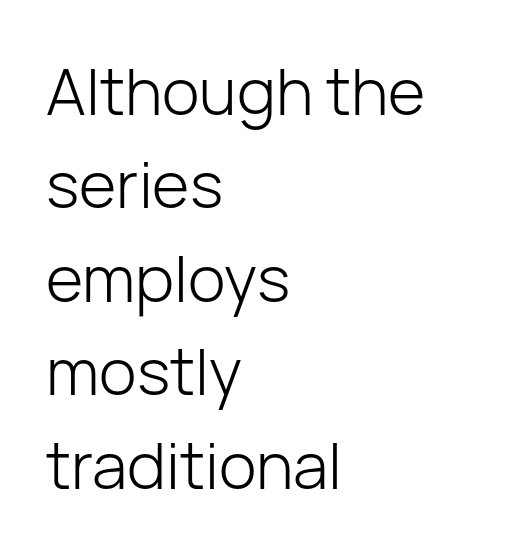
{"serif": "no", "italic": "no", "bold": "no", "weight": "light", "width": "normal", "stroke_contrast": "low", "x_height": "medium", "monospaced": "no", "underline": "no", "align": "left", "line_spacing": "normal", "line_spacing_ratio": 1.46, "letter_spacing": "normal", "letter_spacing_em": 0.0, "glyph_px": 64}
